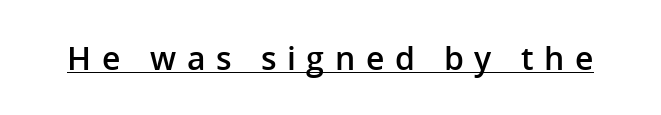
Does the lettering tilt? It doesn't — this is upright. Firm but not heavy-handed strokes: this text is semibold. The sample's only ornament is a line tracing under the words. Spacing between characters has been opened up far beyond the box default.
